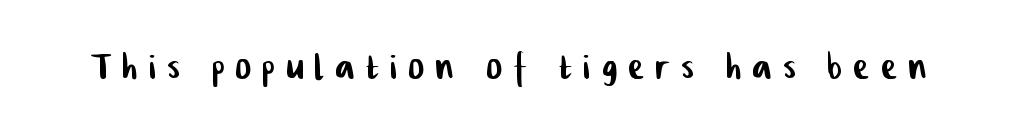
Q: Is the typeface a serif or a sans-serif typeface? A: Sans-serif.
Q: Is the text underlined? A: No.
Q: Is the spacing between letters normal or unusually wide? A: Unusually wide.
Q: Width (condensed, normal, or wide)? A: Condensed.
Q: Stroke contrast? A: Low.
Q: x-height? A: Medium.
Q: Monospaced? A: No.
